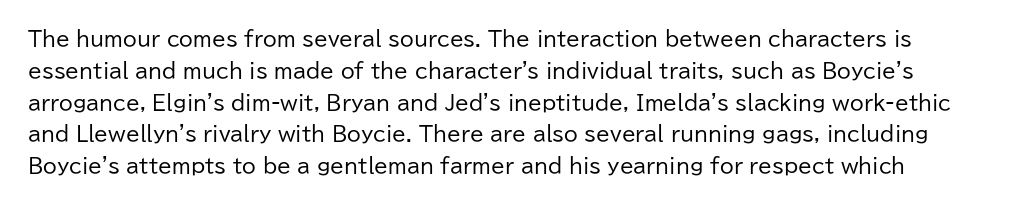
The image shows 20 px text type, upright; set normal line spacing (1.59x), normal letter spacing, not underlined.
